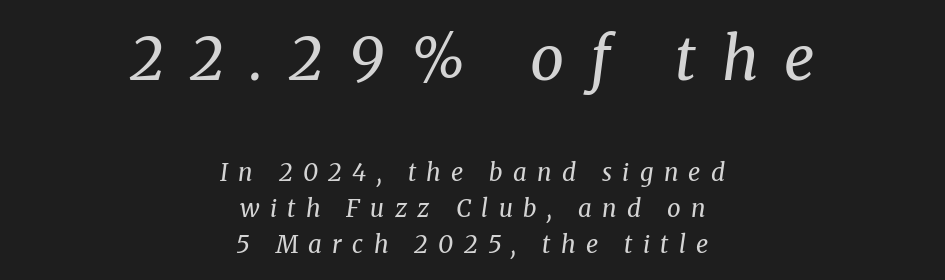
{"serif": "yes", "italic": "yes", "lean": "right", "slant_degrees": 8, "bold": "no", "weight": "regular", "width": "normal", "stroke_contrast": "medium", "x_height": "medium", "monospaced": "no", "underline": "no", "align": "center", "line_spacing": "normal", "line_spacing_ratio": 1.49, "letter_spacing": "wide", "letter_spacing_em": 0.43, "larger_block": "first", "size_ratio": 2.5, "glyph_px": 60}
